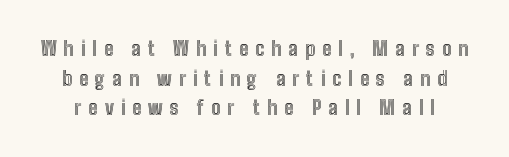
Posture: straight, roman, zero tilt. The zone under the glyphs is completely vacant. The tracking reads as deliberately expanded to a designer's eye. Regular leading.
